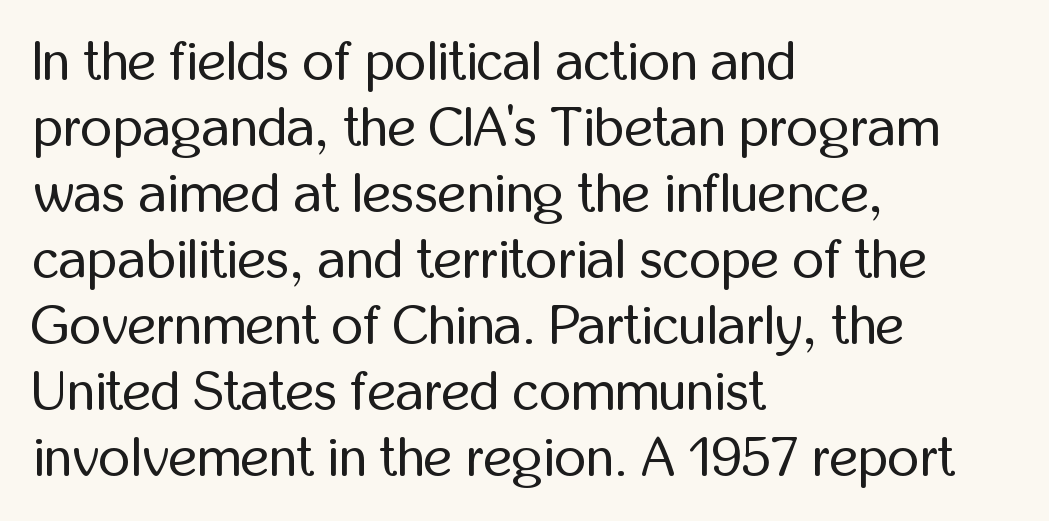
The image shows 55 px regular-weight, condensed sans-serif type, upright; set left-aligned, line spacing 1.2x, normal letter spacing, not underlined; low stroke contrast and a medium x-height.
